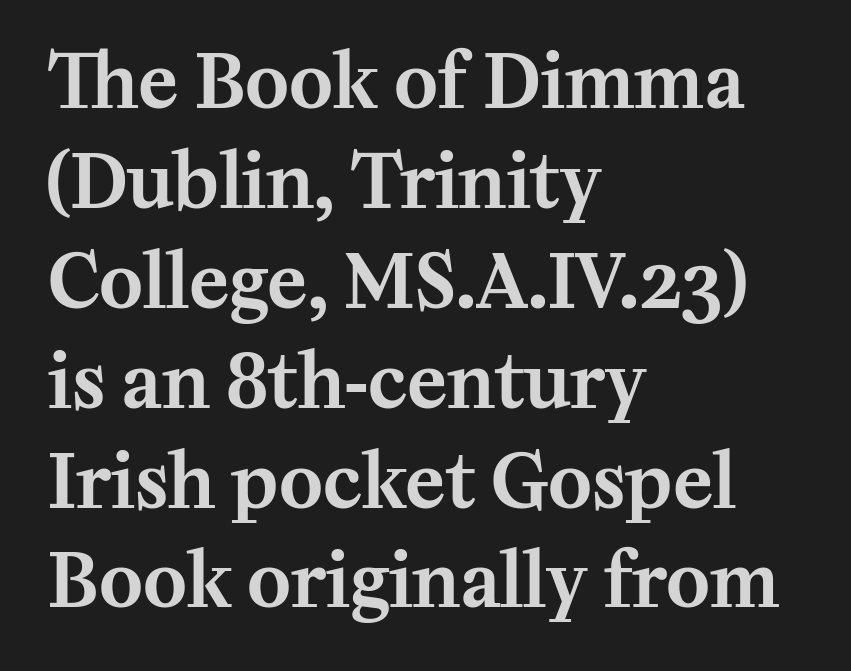
The image shows 74 px serif type, upright; set left-aligned, normal line spacing (1.35x), normal letter spacing, not underlined; medium stroke contrast and a medium x-height.
